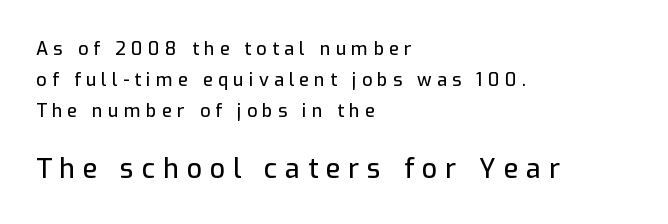
{"italic": "no", "underline": "no", "align": "left", "line_spacing_ratio": 1.72, "letter_spacing": "wide", "letter_spacing_em": 0.29, "larger_block": "second", "size_ratio": 1.5, "glyph_px": 27}
